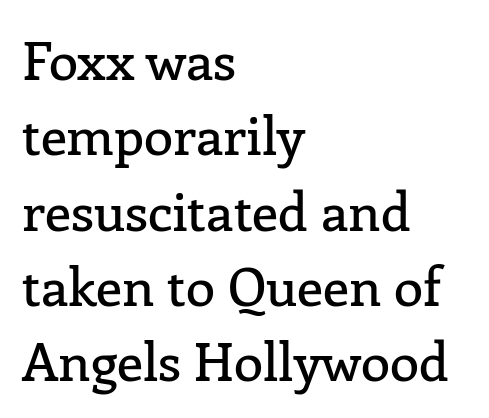
The area under the type is left untouched. Visually the block forms a straight wall on the left and a jagged coastline on the right. The gaps between neighbouring characters are ordinary and unremarkable. The text was rendered using a seriffed face with decorative stroke endings. Each new line begins a customary step beneath the previous one.
